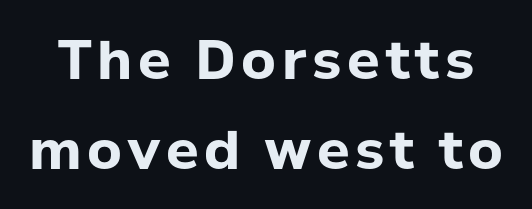
{"serif": "no", "italic": "no", "bold": "yes", "weight": "bold", "width": "normal", "stroke_contrast": "low", "x_height": "medium", "monospaced": "no", "underline": "no", "line_spacing": "normal", "line_spacing_ratio": 1.66, "glyph_px": 54}
